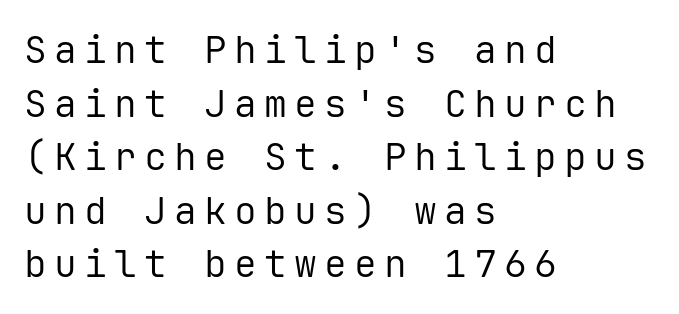
Q: Is the text bold? A: No.
Q: Is the text italic (slanted)? A: No, it is upright.
Q: Is the typeface a serif or a sans-serif typeface? A: Sans-serif.
Q: Is the text underlined? A: No.
Q: How is the paragraph aligned? A: Left-aligned.
Q: Is the spacing between lines tight, normal or loose? A: Normal.
Q: Width (condensed, normal, or wide)? A: Normal.
Q: Stroke contrast? A: Low.
Q: x-height? A: Medium.
Q: Monospaced? A: Yes.
